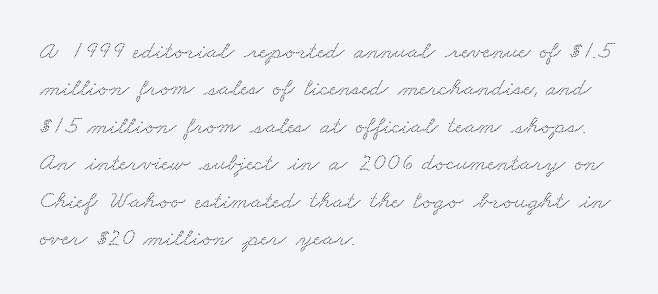
Q: Is the text underlined? A: No.
Q: How is the paragraph aligned? A: Left-aligned.
Q: Is the spacing between letters normal or unusually wide? A: Normal.
Q: Is the spacing between lines tight, normal or loose? A: Normal.
